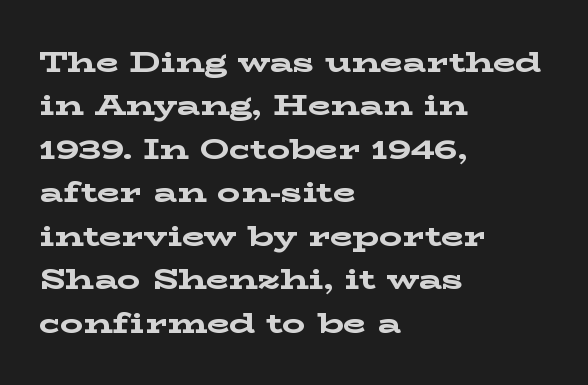
This rendering leaves character spacing at its baseline value. Notice how descenders clear the ascenders below comfortably — that's standard leading. These lines are rendered in a variable-pitch font. The specimen omits any rule beneath the text block's lines.
